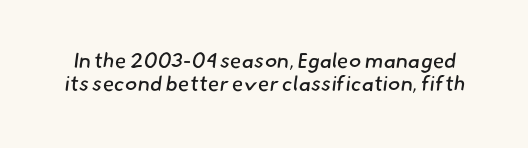
Q: Is the text bold? A: No.
Q: Is the text underlined? A: No.
Q: Is the spacing between letters normal or unusually wide? A: Normal.
Q: Is the spacing between lines tight, normal or loose? A: Tight.
